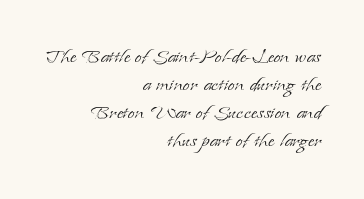
This sample trades vertical openness for compactness between lines. Each row of text sits above clean, open space. Standard letterfit; no display-style spreading of the glyphs. Vertical stems look standard width or narrower in stroke. These lines stack with their right ends in a neat column.
